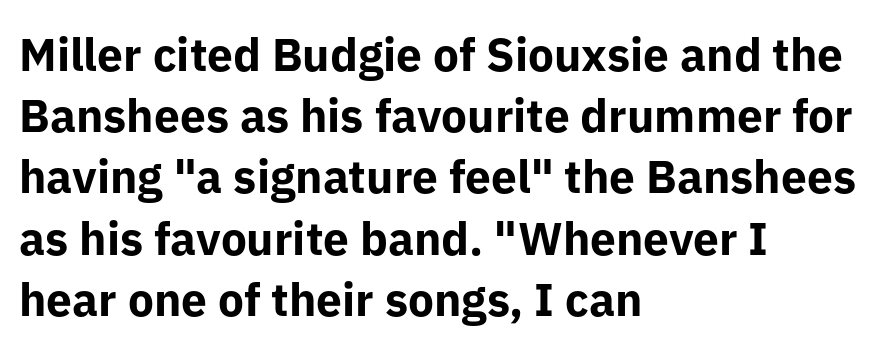
Q: Is the text bold? A: Yes.
Q: Is the text italic (slanted)? A: No, it is upright.
Q: Is the typeface a serif or a sans-serif typeface? A: Sans-serif.
Q: Is the text underlined? A: No.
Q: How is the paragraph aligned? A: Left-aligned.
Q: Is the spacing between letters normal or unusually wide? A: Normal.
Q: Is the spacing between lines tight, normal or loose? A: Normal.
Q: Width (condensed, normal, or wide)? A: Normal.
Q: Stroke contrast? A: Low.
Q: x-height? A: Medium.
Q: Monospaced? A: No.
